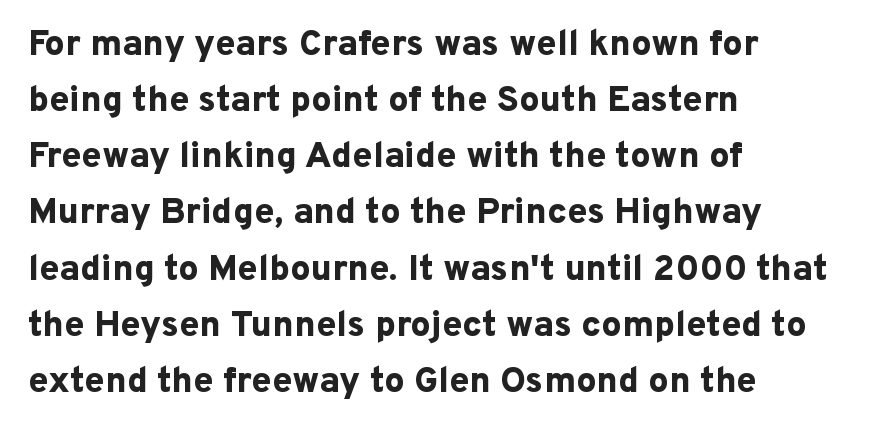
{"serif": "no", "italic": "no", "bold": "yes", "weight": "bold", "width": "normal", "stroke_contrast": "low", "x_height": "medium", "monospaced": "no", "underline": "no", "align": "left", "line_spacing": "normal", "line_spacing_ratio": 1.56, "letter_spacing": "normal", "letter_spacing_em": 0.0, "glyph_px": 36}
